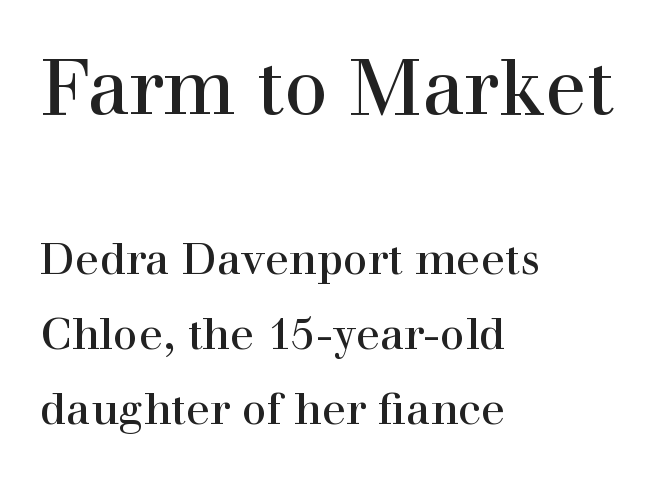
The image shows 77 px regular-weight serif type, upright; set left-aligned, normal line spacing (1.7x), normal letter spacing, not underlined; the first (top) block is 1.75x larger; high stroke contrast and a medium x-height.
